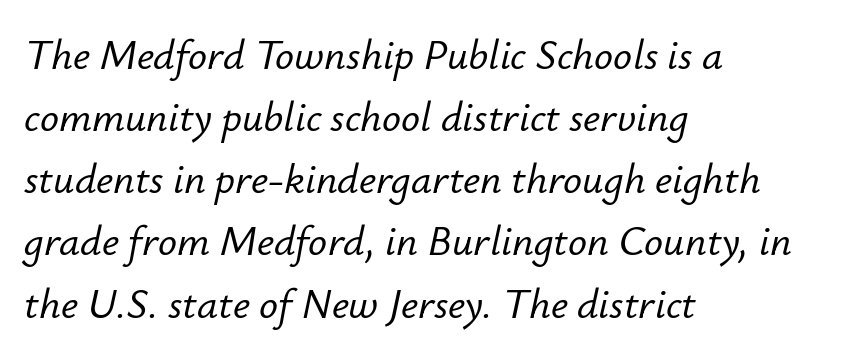
{"italic": "yes", "lean": "right", "slant_degrees": 12, "width": "normal", "stroke_contrast": "low", "x_height": "small", "monospaced": "no", "underline": "no", "align": "left", "line_spacing": "normal", "line_spacing_ratio": 1.48, "letter_spacing": "normal", "letter_spacing_em": 0.0, "glyph_px": 42}
